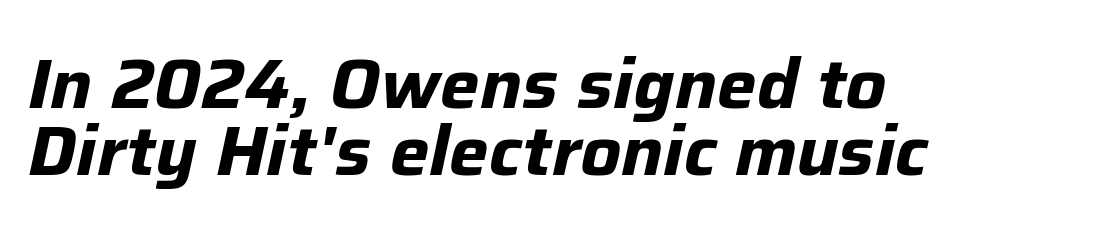
Every character sits at an angle, as italics do. Weight: bold. Line starts are locked; line ends wander. The gap between lines stays unmarked. Think of a printed novel: that variable character pitch is what you see here.
